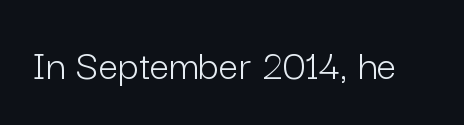
{"serif": "no", "italic": "no", "bold": "no", "weight": "light", "width": "normal", "stroke_contrast": "low", "x_height": "medium", "monospaced": "no", "underline": "no", "letter_spacing": "normal", "letter_spacing_em": 0.0, "glyph_px": 44}
